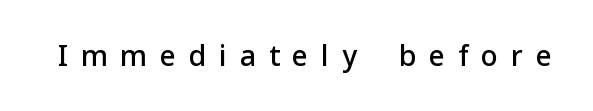
Q: Is the text bold? A: Semi-bold.
Q: Is the text italic (slanted)? A: No, it is upright.
Q: Is the typeface a serif or a sans-serif typeface? A: Sans-serif.
Q: Is the text underlined? A: No.
Q: Is the spacing between letters normal or unusually wide? A: Unusually wide.
Q: Width (condensed, normal, or wide)? A: Normal.
Q: Stroke contrast? A: Low.
Q: x-height? A: Medium.
Q: Monospaced? A: No.
